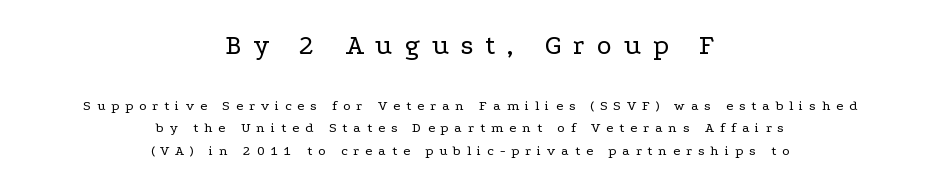
The image shows 28 px regular-weight, wide serif type, upright; set centered, normal line spacing (1.62x), unusually wide letter spacing (+0.43 em), not underlined; the first (top) block is 2.0x larger; low stroke contrast and a medium x-height.
